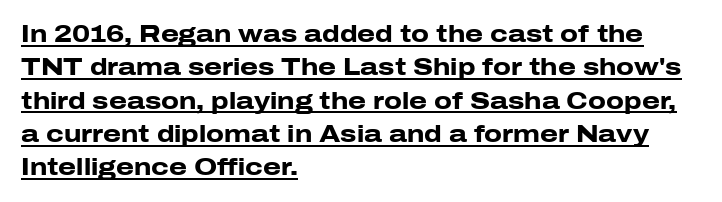
The image shows 23 px bold type, upright; set left-aligned, normal line spacing (1.45x), normal letter spacing, underlined.
